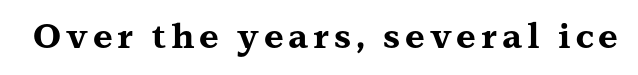
{"serif": "yes", "italic": "no", "bold": "yes", "weight": "bold", "width": "wide", "stroke_contrast": "medium", "x_height": "medium", "monospaced": "no", "underline": "no", "glyph_px": 34}
